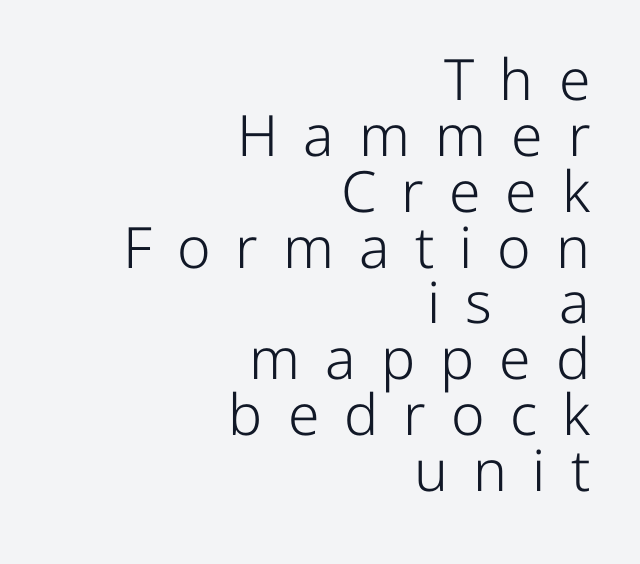
The image shows 57 px light sans-serif type, upright; set right-aligned, tight line spacing (0.98x), unusually wide letter spacing (+0.44 em), not underlined; low stroke contrast and a medium x-height.
